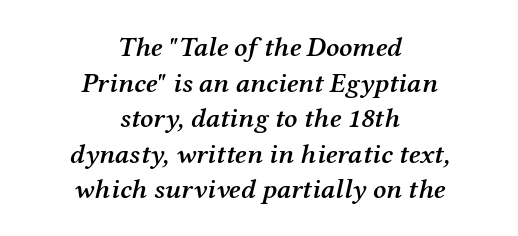
The image shows 28 px semibold serif type, italic (leaning right); set centered, normal line spacing (1.27x), normal letter spacing, not underlined; medium stroke contrast and a medium x-height.
